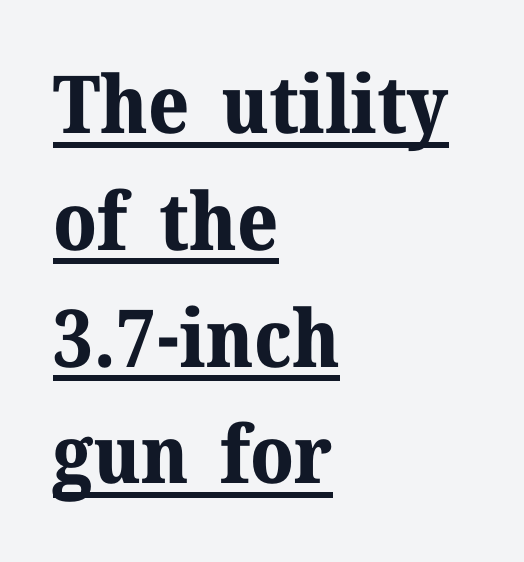
The image shows 80 px bold serif type, upright; set left-aligned, normal line spacing (1.46x), normal letter spacing, underlined; medium stroke contrast and a medium x-height.
